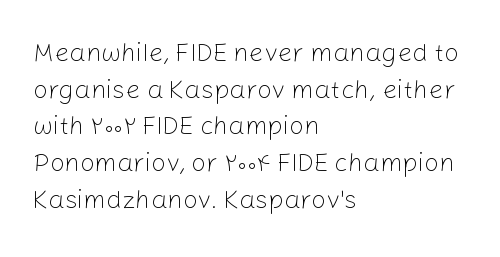
Q: Is the text bold? A: No.
Q: Is the text italic (slanted)? A: No, it is upright.
Q: Is the text underlined? A: No.
Q: How is the paragraph aligned? A: Left-aligned.
Q: Is the spacing between letters normal or unusually wide? A: Normal.
Q: Is the spacing between lines tight, normal or loose? A: Normal.
